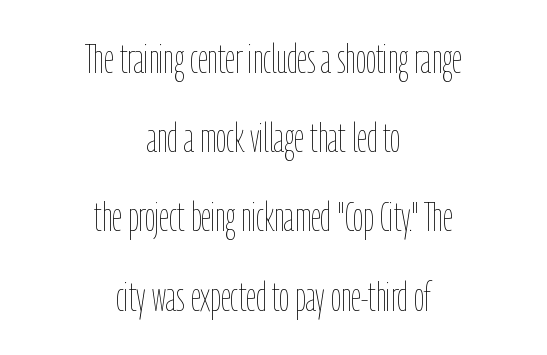
{"italic": "no", "bold": "no", "weight": "thin", "width": "condensed", "stroke_contrast": "low", "x_height": "medium", "monospaced": "no", "underline": "no", "align": "center", "line_spacing": "loose", "line_spacing_ratio": 1.98, "letter_spacing": "normal", "letter_spacing_em": 0.0, "glyph_px": 40}
